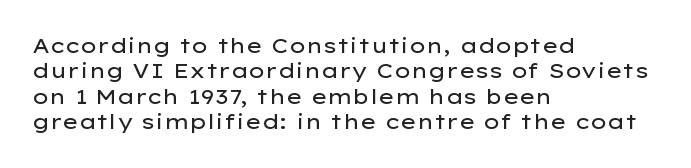
A bare baseline throughout the passage. Line beginnings align vertically; line endings do not. This sample uses plain, unmodified letter spacing. Posture: straight, roman, zero tilt. Is this a heavy cut? Hardly; it is regular or lighter.
